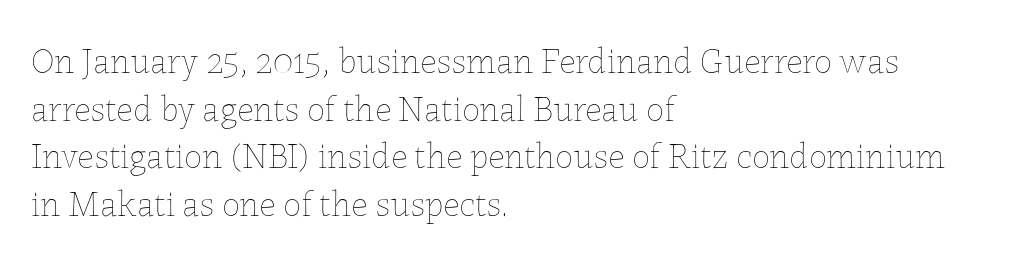
{"italic": "no", "bold": "no", "weight": "thin", "width": "normal", "stroke_contrast": "low", "x_height": "medium", "monospaced": "no", "underline": "no", "align": "left", "line_spacing": "normal", "line_spacing_ratio": 1.32, "letter_spacing": "normal", "letter_spacing_em": 0.0, "glyph_px": 36}
